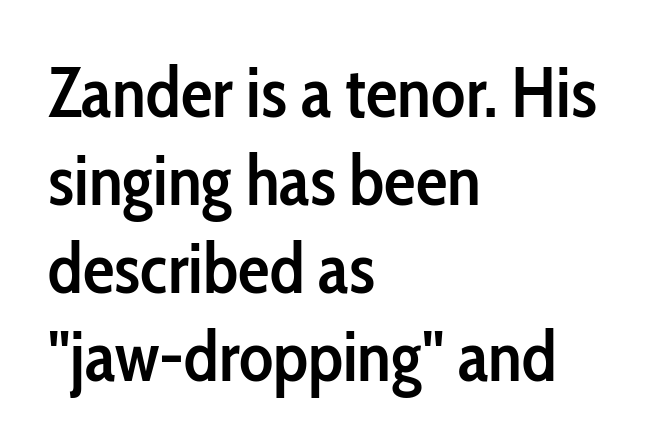
Q: Is the text bold? A: Semi-bold.
Q: Is the text italic (slanted)? A: No, it is upright.
Q: Is the typeface a serif or a sans-serif typeface? A: Sans-serif.
Q: Is the text underlined? A: No.
Q: How is the paragraph aligned? A: Left-aligned.
Q: Is the spacing between letters normal or unusually wide? A: Normal.
Q: Width (condensed, normal, or wide)? A: Condensed.
Q: Stroke contrast? A: Low.
Q: x-height? A: Medium.
Q: Monospaced? A: No.
